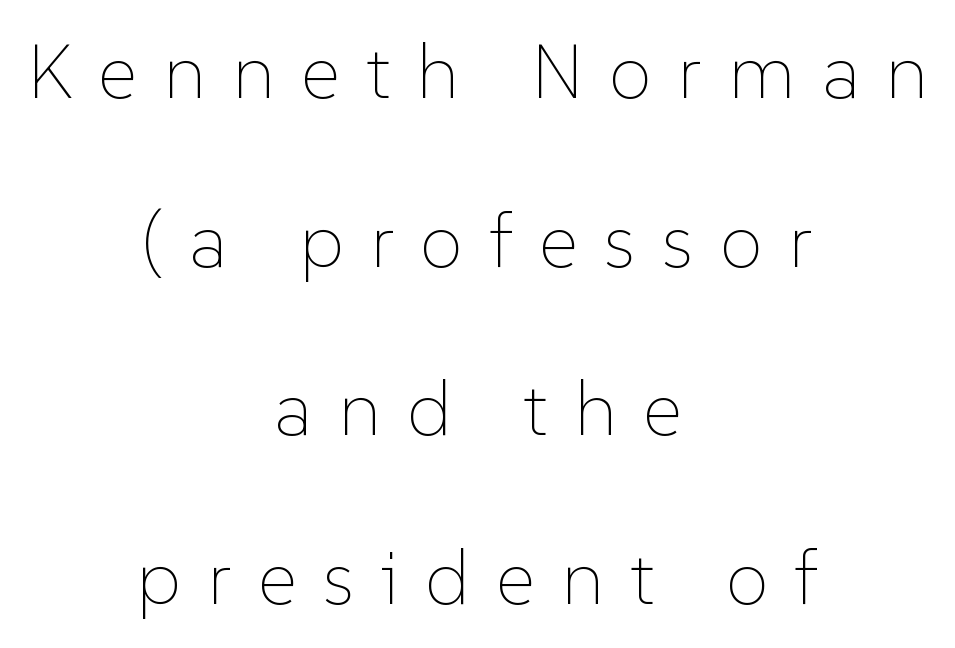
A typesetter would call this proportional, since set widths differ per character. The letters are spread apart with noticeably loose tracking. Whoever set this chose breathing room over compactness in the vertical rhythm. No heavy texture on the line: the type isn't bold. The strip under each line holds only bare page.
